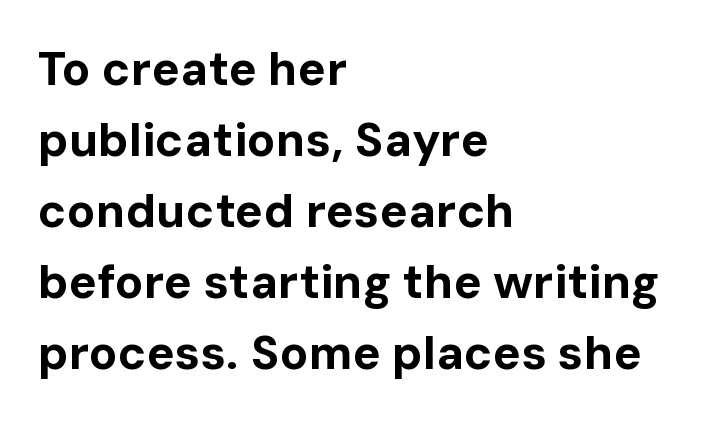
Every stem runs plumb, perpendicular to the baseline. Standard letterfit; no display-style spreading of the glyphs. The characters display no serif detailing; their extremities are plain. Whoever set this chose a conventional vertical rhythm. Think of a printed novel: that variable character pitch is what you see here.
